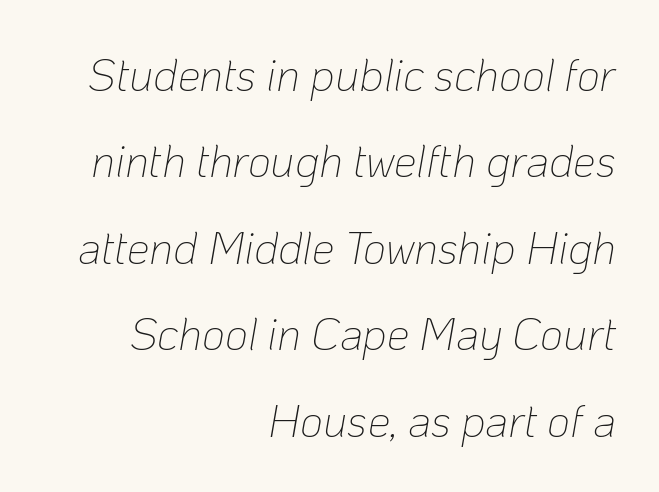
{"italic": "yes", "lean": "right", "slant_degrees": 10, "bold": "no", "weight": "thin", "width": "normal", "stroke_contrast": "low", "x_height": "medium", "monospaced": "no", "underline": "no", "align": "right", "line_spacing": "loose", "line_spacing_ratio": 1.92, "letter_spacing": "normal", "letter_spacing_em": 0.0, "glyph_px": 45}
